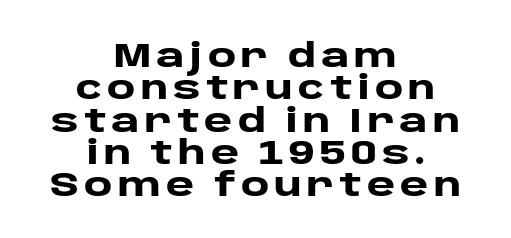
Which margin do the lines hug? Neither — every line sits in the middle. Each new line begins almost immediately beneath the previous one. Glance below the letters and you will spot only blank space. Character widths vary here, with narrow letters taking less room than wide ones.
